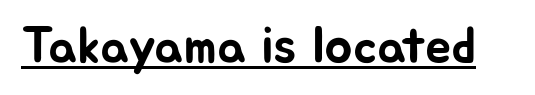
The image shows 52 px sans-serif type, upright; set normal letter spacing, underlined; low stroke contrast and a medium x-height.
